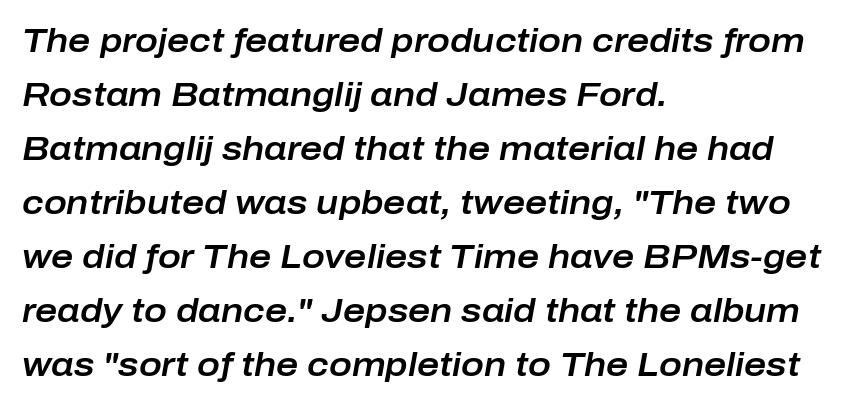
What stands out about the letter spacing? Nothing — it is the standard amount. Would a proofreader flag this as italicized? Yes. Leading matches the norm, producing a regular column. Note the varied advance widths — an 'i' is clearly narrower than an 'm'. This sample is left-justified, so line endings fall wherever the words run out. Descenders are the only things crossing below the line.
